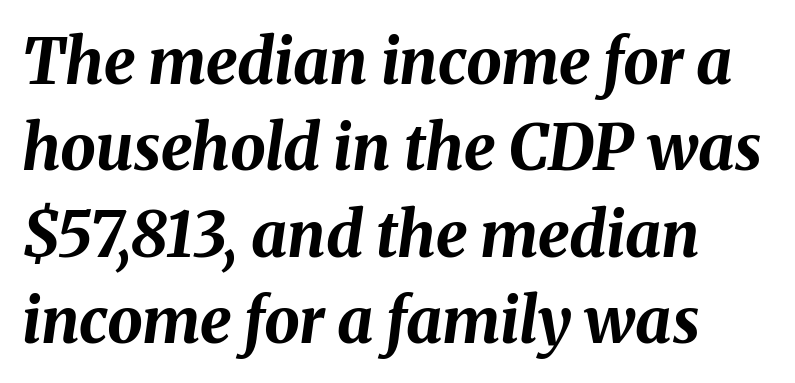
Typographic density is high because the face is bold. Line spacing here is normal. It's the slanting kind of type. Inter-character spacing is left at the font's built-in metrics.
